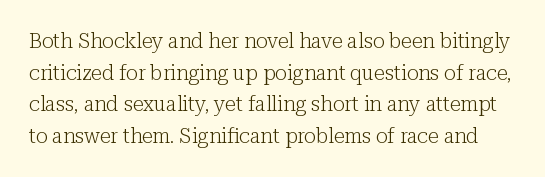
Q: Is the text bold? A: No.
Q: Is the text italic (slanted)? A: No, it is upright.
Q: Is the text underlined? A: No.
Q: Is the spacing between letters normal or unusually wide? A: Normal.
Q: Is the spacing between lines tight, normal or loose? A: Normal.
